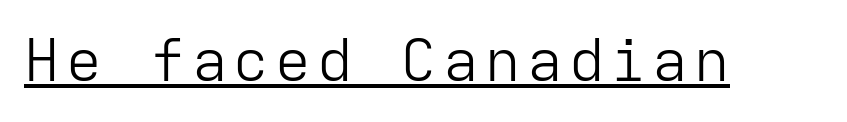
Q: Is the text bold? A: No.
Q: Is the text italic (slanted)? A: No, it is upright.
Q: Is the typeface a serif or a sans-serif typeface? A: Sans-serif.
Q: Is the text underlined? A: Yes.
Q: Width (condensed, normal, or wide)? A: Normal.
Q: Stroke contrast? A: Low.
Q: x-height? A: Medium.
Q: Monospaced? A: Yes.
